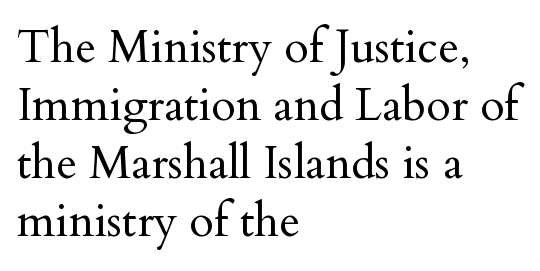
{"serif": "yes", "italic": "no", "bold": "no", "weight": "regular", "width": "normal", "stroke_contrast": "medium", "x_height": "small", "monospaced": "no", "underline": "no", "align": "left", "line_spacing": "normal", "line_spacing_ratio": 1.29, "letter_spacing": "normal", "letter_spacing_em": 0.0, "glyph_px": 45}
